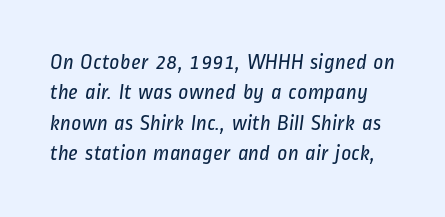
{"bold": "no", "underline": "no", "line_spacing": "normal", "line_spacing_ratio": 1.38, "letter_spacing": "normal", "letter_spacing_em": 0.0, "glyph_px": 22}
